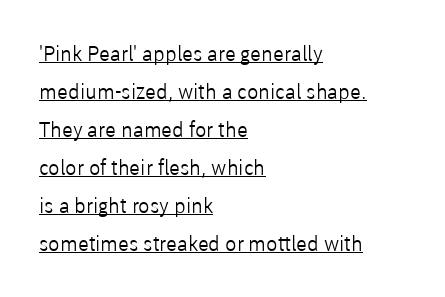
{"italic": "no", "bold": "no", "underline": "yes", "align": "left", "line_spacing_ratio": 1.81, "letter_spacing": "normal", "letter_spacing_em": 0.0, "glyph_px": 21}
